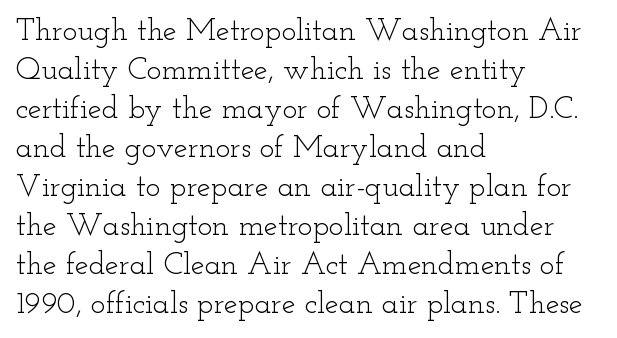
The image shows 31 px light, wide serif type, upright; set left-aligned, normal line spacing (1.26x), normal letter spacing, not underlined; low stroke contrast and a small x-height.
